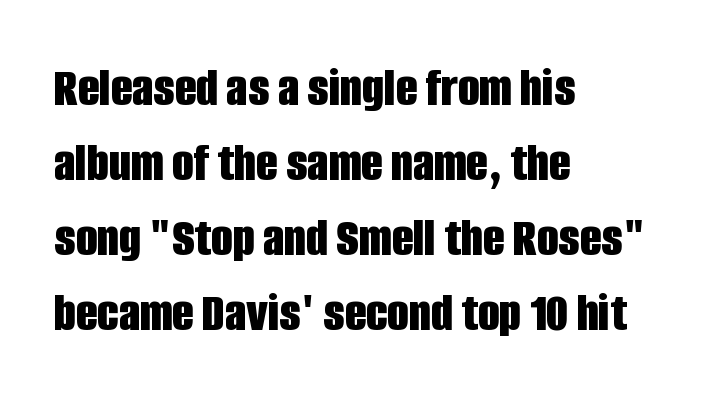
Q: Is the text bold? A: Yes.
Q: Is the text italic (slanted)? A: No, it is upright.
Q: Is the typeface a serif or a sans-serif typeface? A: Sans-serif.
Q: Is the text underlined? A: No.
Q: How is the paragraph aligned? A: Left-aligned.
Q: Is the spacing between letters normal or unusually wide? A: Normal.
Q: Is the spacing between lines tight, normal or loose? A: Normal.
Q: Width (condensed, normal, or wide)? A: Condensed.
Q: Stroke contrast? A: Low.
Q: x-height? A: Large.
Q: Monospaced? A: No.
